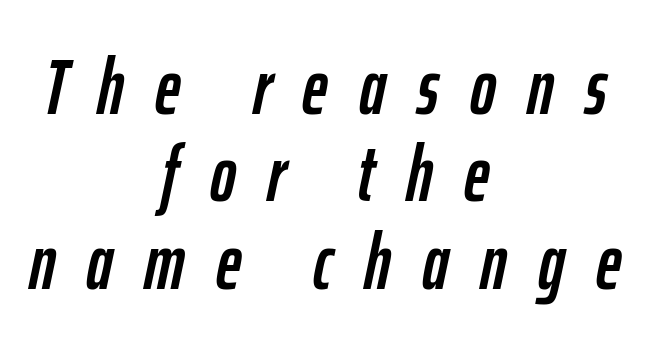
Q: Is the text italic (slanted)? A: Yes, it leans right by about 12 degrees.
Q: Is the text underlined? A: No.
Q: How is the paragraph aligned? A: Centered.
Q: Is the spacing between letters normal or unusually wide? A: Unusually wide.
Q: Is the spacing between lines tight, normal or loose? A: Tight.
Q: Width (condensed, normal, or wide)? A: Condensed.
Q: Stroke contrast? A: Low.
Q: x-height? A: Medium.
Q: Monospaced? A: No.
